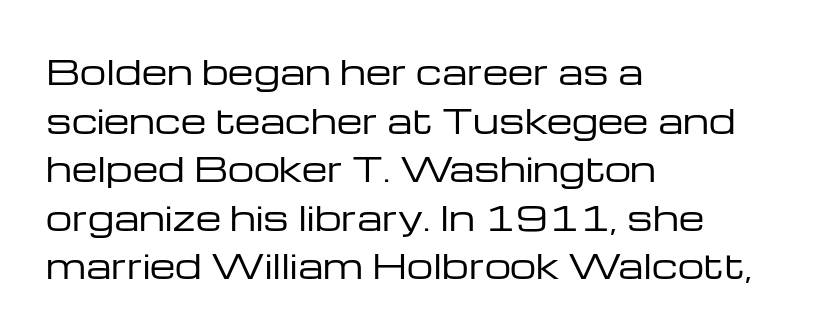
One-word summary of the alignment: left. Do the letters lean? They stand straight. Words appear dense and cohesive because spacing is normal. You could not count columns in this text — the font is proportionally spaced.
